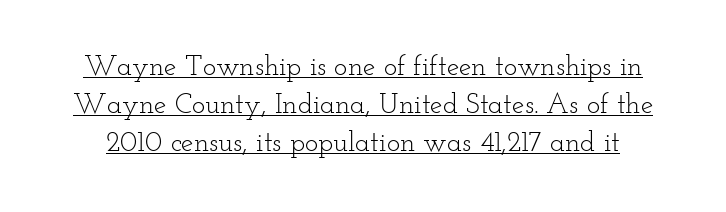
Q: Is the text bold? A: No.
Q: Is the text italic (slanted)? A: No, it is upright.
Q: Is the typeface a serif or a sans-serif typeface? A: Serif.
Q: Is the text underlined? A: Yes.
Q: Is the spacing between letters normal or unusually wide? A: Normal.
Q: Is the spacing between lines tight, normal or loose? A: Normal.
Q: Width (condensed, normal, or wide)? A: Wide.
Q: Stroke contrast? A: Low.
Q: x-height? A: Small.
Q: Monospaced? A: No.
